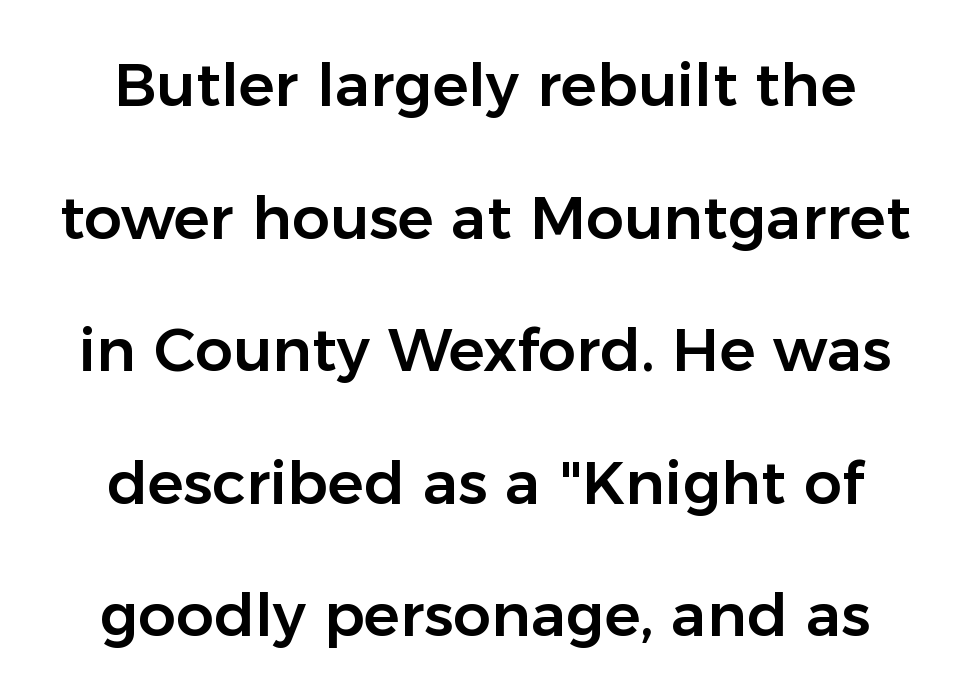
{"serif": "no", "italic": "no", "width": "normal", "stroke_contrast": "low", "x_height": "medium", "monospaced": "no", "underline": "no", "line_spacing": "loose", "line_spacing_ratio": 2.21, "letter_spacing": "normal", "letter_spacing_em": 0.0, "glyph_px": 60}
